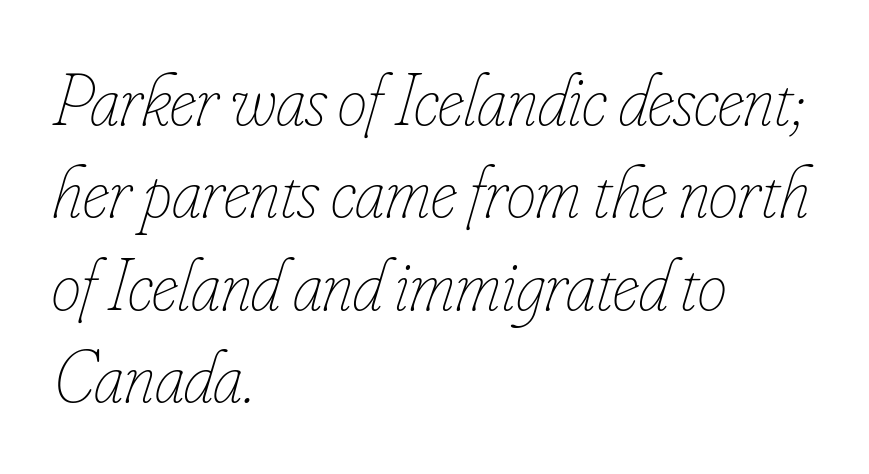
The image shows 74 px thin, condensed type, italic (leaning right); set left-aligned, normal line spacing (1.25x), normal letter spacing, not underlined; low stroke contrast and a small x-height.
